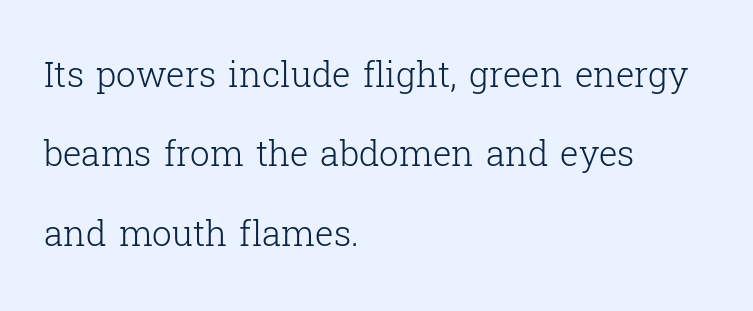
Q: Is the text bold? A: No.
Q: Is the text italic (slanted)? A: No, it is upright.
Q: Is the typeface a serif or a sans-serif typeface? A: Serif.
Q: Is the text underlined? A: No.
Q: How is the paragraph aligned? A: Left-aligned.
Q: Is the spacing between letters normal or unusually wide? A: Normal.
Q: Is the spacing between lines tight, normal or loose? A: Loose.
Q: Width (condensed, normal, or wide)? A: Normal.
Q: Stroke contrast? A: Low.
Q: x-height? A: Medium.
Q: Monospaced? A: No.
